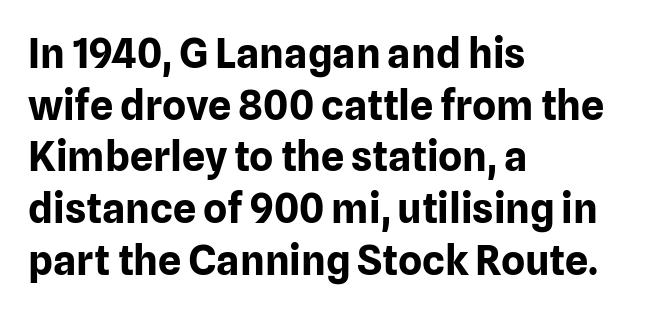
Q: Is the text bold? A: Yes.
Q: Is the text italic (slanted)? A: No, it is upright.
Q: Is the typeface a serif or a sans-serif typeface? A: Sans-serif.
Q: Is the text underlined? A: No.
Q: How is the paragraph aligned? A: Left-aligned.
Q: Is the spacing between letters normal or unusually wide? A: Normal.
Q: Is the spacing between lines tight, normal or loose? A: Normal.
Q: Width (condensed, normal, or wide)? A: Normal.
Q: Stroke contrast? A: Low.
Q: x-height? A: Medium.
Q: Monospaced? A: No.
